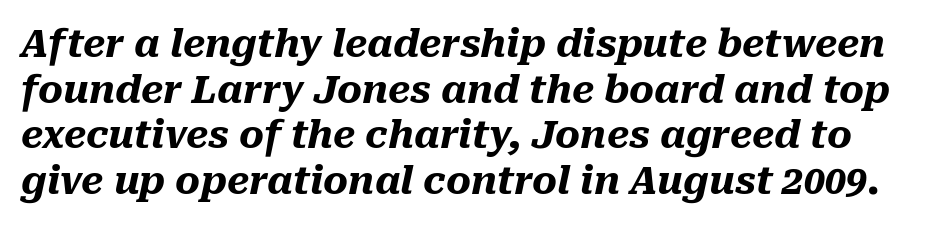
Bare-footed words on every line. The typography opts for an oblique posture over an upright one. Students, this is bold: see how much ink each stroke carries. A typesetter would call this proportional, since set widths differ per character. Words appear dense and cohesive because spacing is normal.
